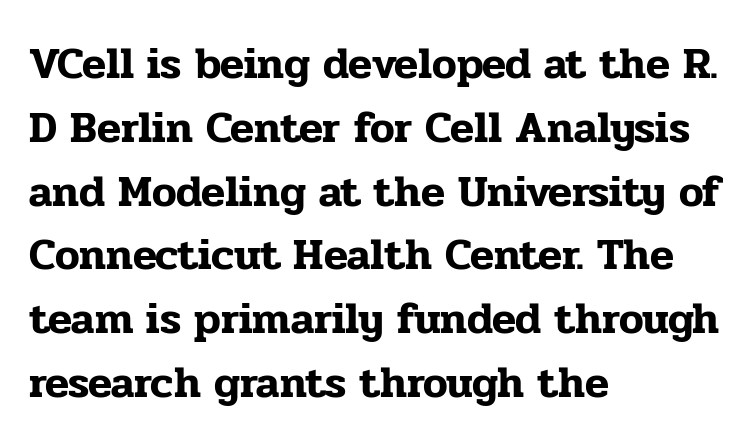
Q: Is the text italic (slanted)? A: No, it is upright.
Q: Is the typeface a serif or a sans-serif typeface? A: Serif.
Q: Is the text underlined? A: No.
Q: How is the paragraph aligned? A: Left-aligned.
Q: Is the spacing between letters normal or unusually wide? A: Normal.
Q: Is the spacing between lines tight, normal or loose? A: Normal.
Q: Width (condensed, normal, or wide)? A: Normal.
Q: Stroke contrast? A: Low.
Q: x-height? A: Medium.
Q: Monospaced? A: No.
